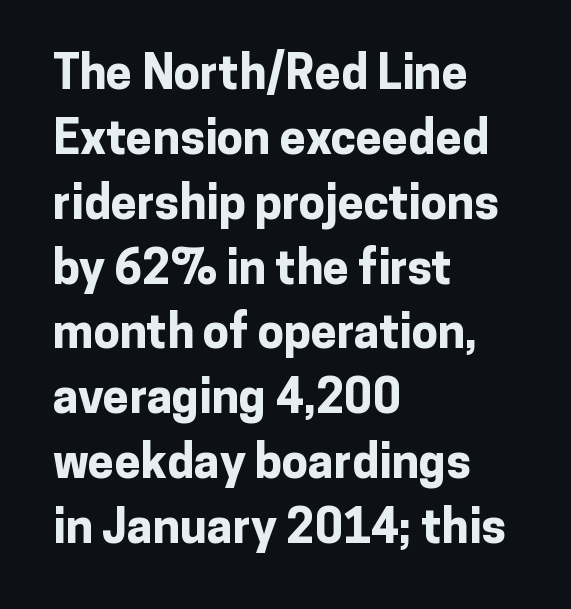
{"serif": "no", "italic": "no", "bold": "yes", "weight": "bold", "width": "normal", "stroke_contrast": "low", "x_height": "medium", "monospaced": "no", "underline": "no", "align": "left", "line_spacing": "normal", "line_spacing_ratio": 1.38, "letter_spacing": "normal", "letter_spacing_em": 0.0, "glyph_px": 47}
